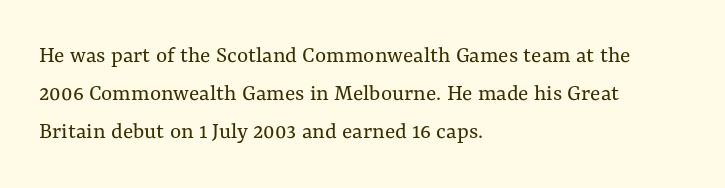
Q: Is the text bold? A: No.
Q: Is the text italic (slanted)? A: No, it is upright.
Q: Is the text underlined? A: No.
Q: How is the paragraph aligned? A: Left-aligned.
Q: Is the spacing between letters normal or unusually wide? A: Normal.
Q: Is the spacing between lines tight, normal or loose? A: Normal.
